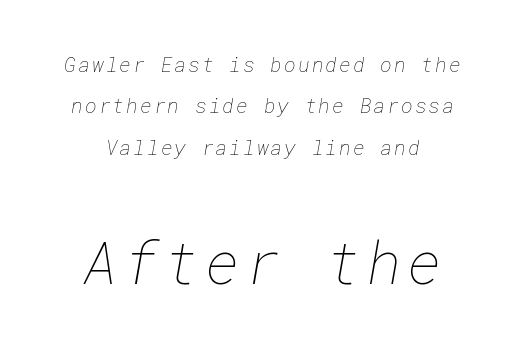
The image shows 59 px thin type; set centered, loose line spacing (2.07x), not underlined; the second (bottom) block is 2.95x larger; low stroke contrast and a medium x-height.
